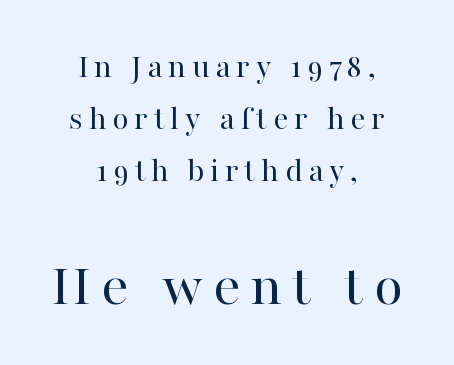
{"serif": "yes", "italic": "no", "bold": "no", "weight": "regular", "width": "normal", "stroke_contrast": "high", "x_height": "medium", "monospaced": "no", "underline": "no", "align": "center", "line_spacing": "normal", "line_spacing_ratio": 1.53, "larger_block": "second", "size_ratio": 1.76, "glyph_px": 60}
